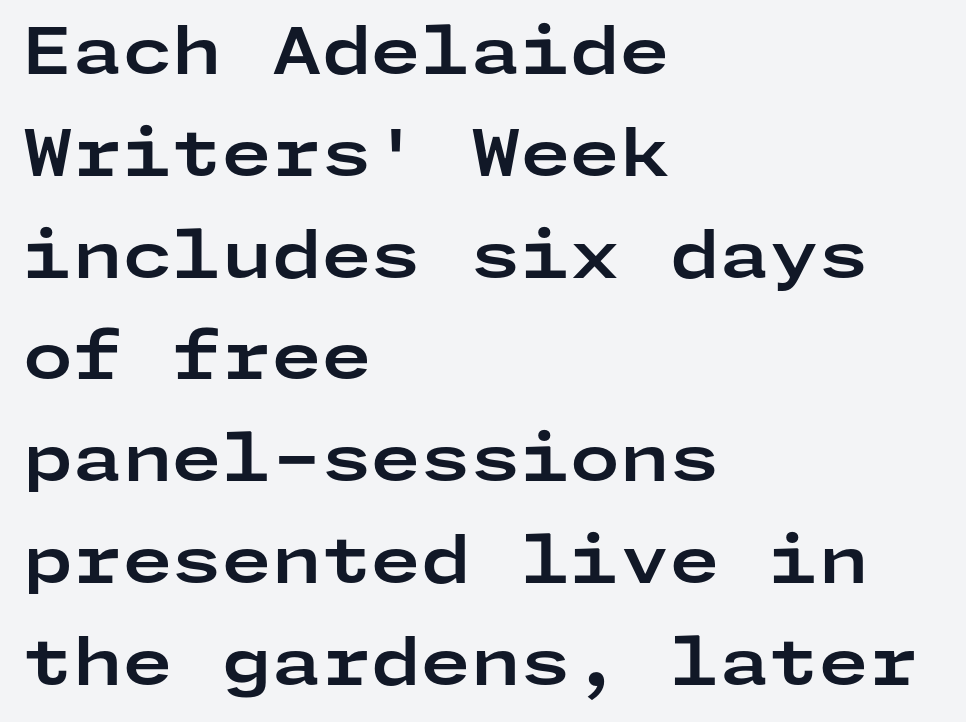
The image shows 64 px bold, wide sans-serif type, upright; set left-aligned, normal line spacing (1.59x), normal letter spacing, not underlined; low stroke contrast and a medium x-height.
